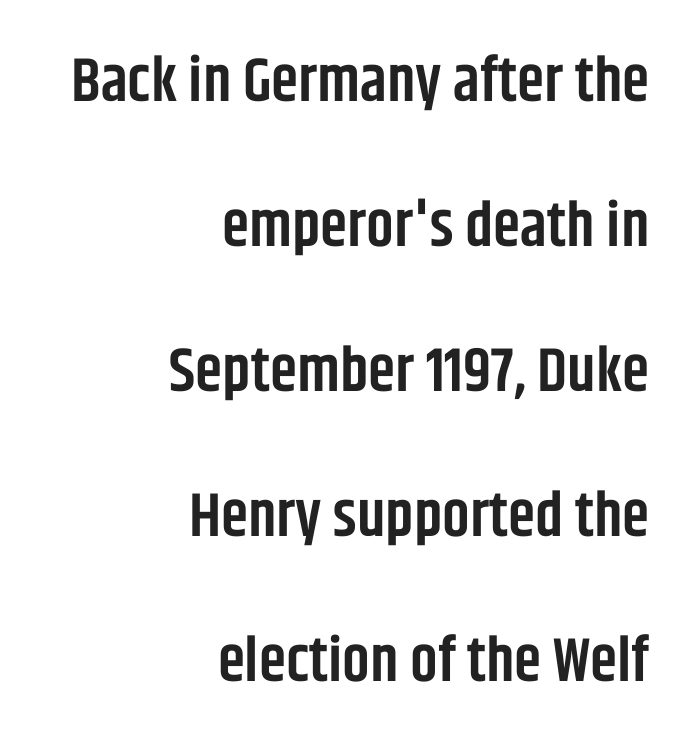
{"serif": "no", "italic": "no", "bold": "semi", "weight": "semibold", "width": "condensed", "stroke_contrast": "low", "x_height": "large", "monospaced": "no", "underline": "no", "align": "right", "line_spacing": "loose", "line_spacing_ratio": 2.34, "letter_spacing": "normal", "letter_spacing_em": 0.0, "glyph_px": 62}
